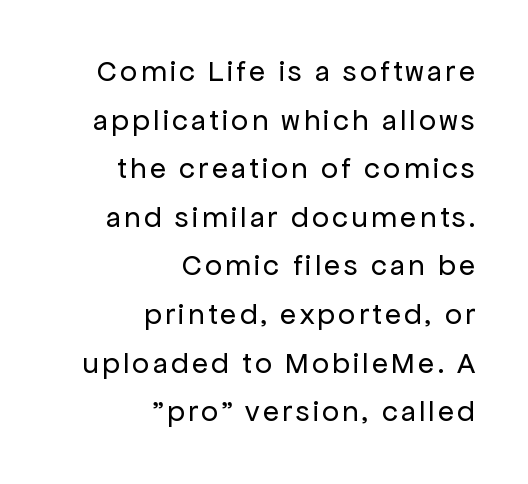
{"serif": "no", "italic": "no", "bold": "no", "weight": "regular", "width": "normal", "stroke_contrast": "low", "x_height": "medium", "monospaced": "no", "underline": "no", "align": "right", "line_spacing": "normal", "line_spacing_ratio": 1.62, "glyph_px": 30}
